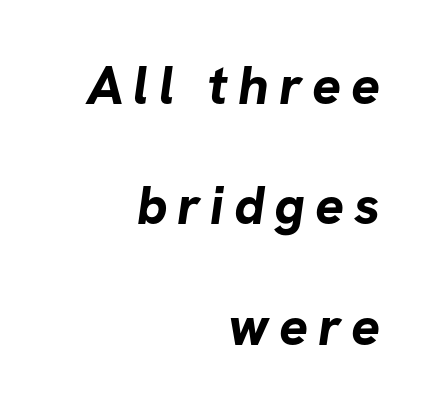
{"serif": "no", "bold": "yes", "weight": "bold", "width": "normal", "stroke_contrast": "low", "x_height": "medium", "monospaced": "no", "underline": "no", "align": "right", "line_spacing": "loose", "line_spacing_ratio": 2.23, "glyph_px": 54}
